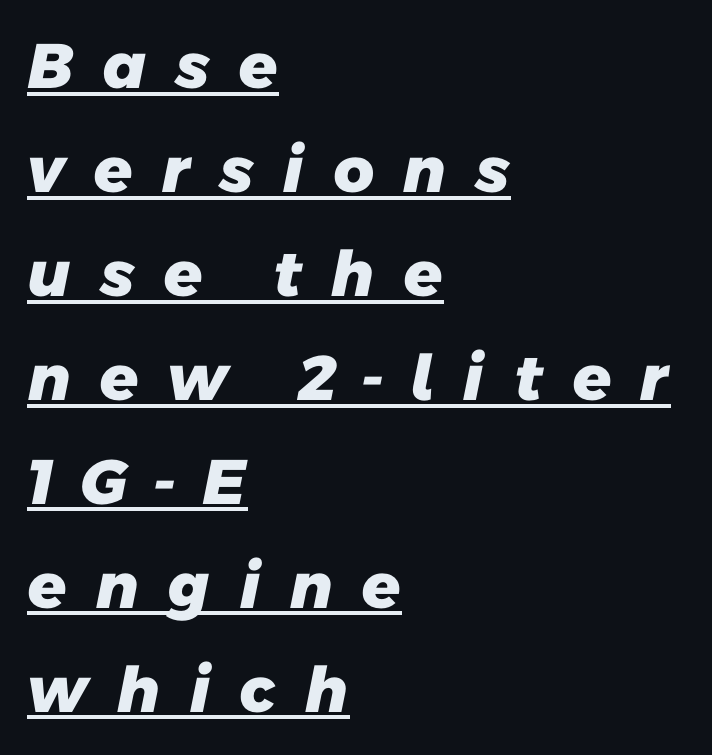
{"serif": "no", "bold": "yes", "weight": "heavy", "width": "normal", "stroke_contrast": "low", "x_height": "medium", "monospaced": "no", "underline": "yes", "align": "left", "line_spacing": "normal", "line_spacing_ratio": 1.65, "letter_spacing": "wide", "letter_spacing_em": 0.43, "glyph_px": 63}
